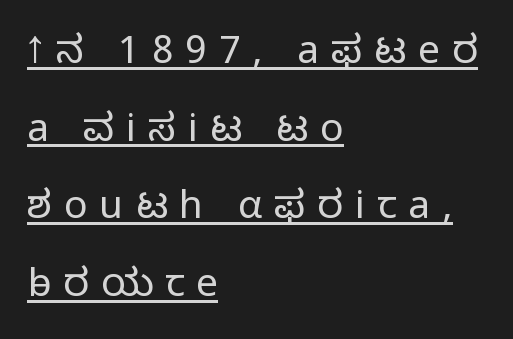
The image shows 39 px light sans-serif type, upright; set left-aligned, loose line spacing (1.99x), unusually wide letter spacing (+0.31 em), underlined; low stroke contrast and a medium x-height.
